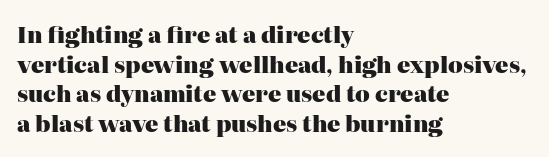
Caption: standard tracking, unaltered. Bold? Absolutely — the strokes are thick and heavy. Where is the straight margin? On the left. The line-height multiplier appears to be the usual default. Underlining? Definitely not there. Upright lettering throughout.
